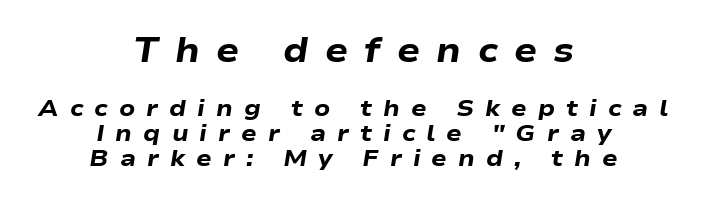
{"italic": "yes", "lean": "right", "slant_degrees": 9, "bold": "yes", "weight": "heavy", "width": "wide", "stroke_contrast": "low", "x_height": "medium", "monospaced": "no", "underline": "no", "align": "center", "line_spacing": "tight", "line_spacing_ratio": 1.1, "letter_spacing": "wide", "letter_spacing_em": 0.48, "larger_block": "first", "size_ratio": 1.48, "glyph_px": 34}
